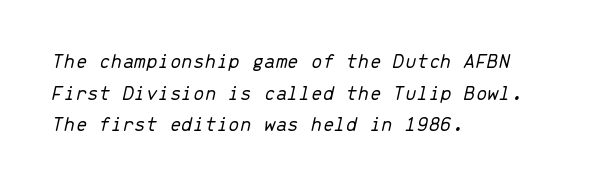
The image shows 21 px text type, italic (leaning right); set left-aligned, normal line spacing (1.51x), normal letter spacing, not underlined.
